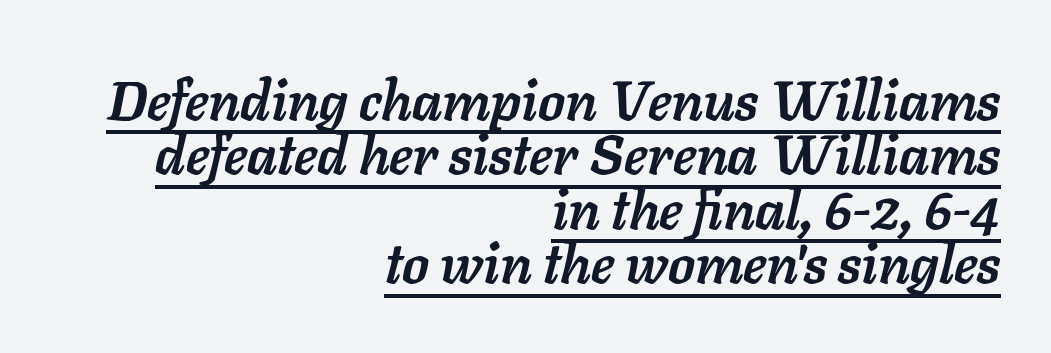
The image shows 55 px semibold type, italic (leaning right); set right-aligned, tight line spacing (0.99x), normal letter spacing, underlined; low stroke contrast and a medium x-height.
